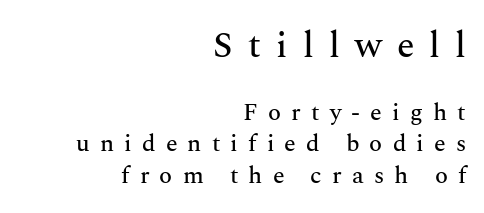
Q: Is the text italic (slanted)? A: No, it is upright.
Q: Is the typeface a serif or a sans-serif typeface? A: Serif.
Q: Is the text underlined? A: No.
Q: How is the paragraph aligned? A: Right-aligned.
Q: Is the spacing between letters normal or unusually wide? A: Unusually wide.
Q: Is the spacing between lines tight, normal or loose? A: Normal.
Q: Which block of text is set in a larger size, the first (top) or the second (bottom)? A: The first (top) one.
Q: Width (condensed, normal, or wide)? A: Normal.
Q: Stroke contrast? A: Medium.
Q: x-height? A: Medium.
Q: Monospaced? A: No.
